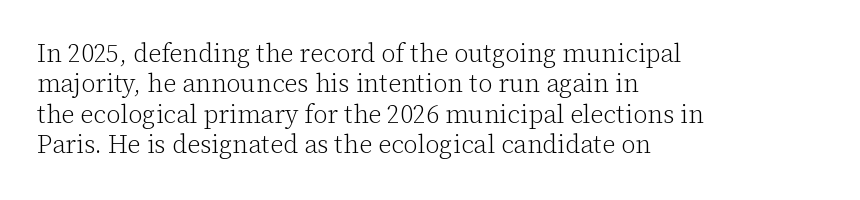
{"italic": "no", "bold": "no", "underline": "no", "align": "left", "line_spacing_ratio": 1.22, "letter_spacing": "normal", "letter_spacing_em": 0.0, "glyph_px": 25}
